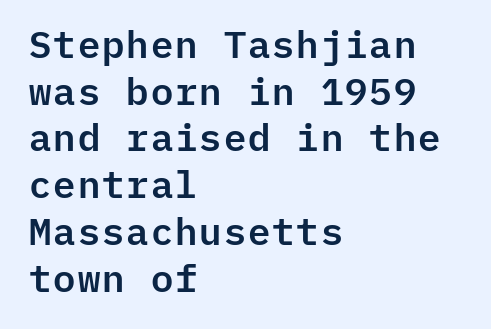
{"serif": "no", "italic": "no", "width": "normal", "stroke_contrast": "low", "x_height": "medium", "monospaced": "yes", "underline": "no", "align": "left", "line_spacing_ratio": 1.23, "letter_spacing": "normal", "letter_spacing_em": 0.0, "glyph_px": 38}
